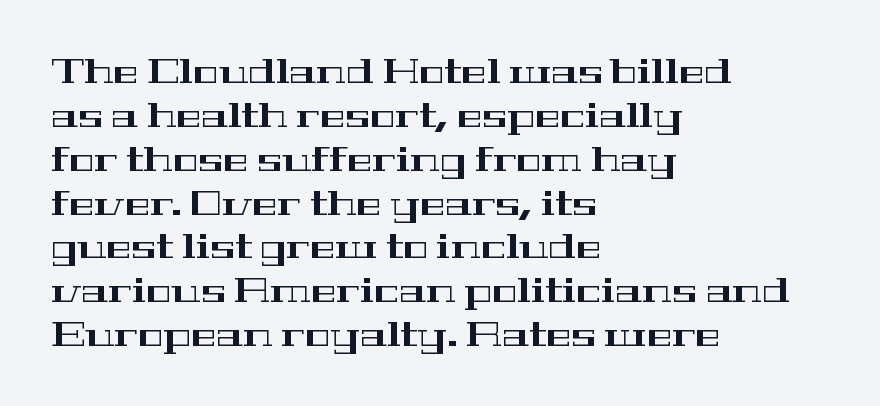
The image shows 34 px wide serif type, upright; set left-aligned, normal line spacing (1.29x), normal letter spacing, not underlined; high stroke contrast and a medium x-height.
